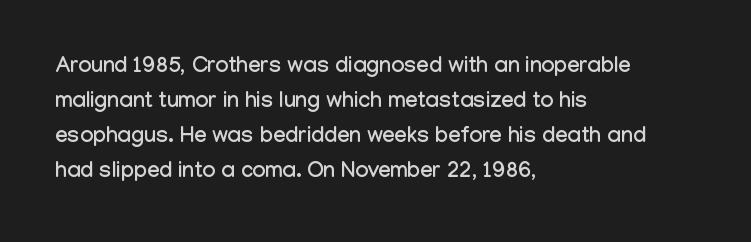
Q: Is the text italic (slanted)? A: No, it is upright.
Q: Is the text underlined? A: No.
Q: How is the paragraph aligned? A: Left-aligned.
Q: Is the spacing between letters normal or unusually wide? A: Normal.
Q: Is the spacing between lines tight, normal or loose? A: Normal.
